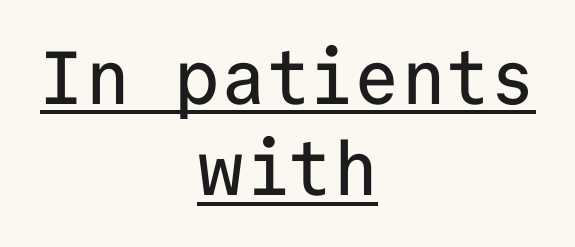
{"serif": "no", "italic": "no", "width": "normal", "stroke_contrast": "low", "x_height": "medium", "monospaced": "yes", "underline": "yes", "align": "center", "line_spacing_ratio": 1.22, "letter_spacing": "normal", "letter_spacing_em": 0.0, "glyph_px": 75}
